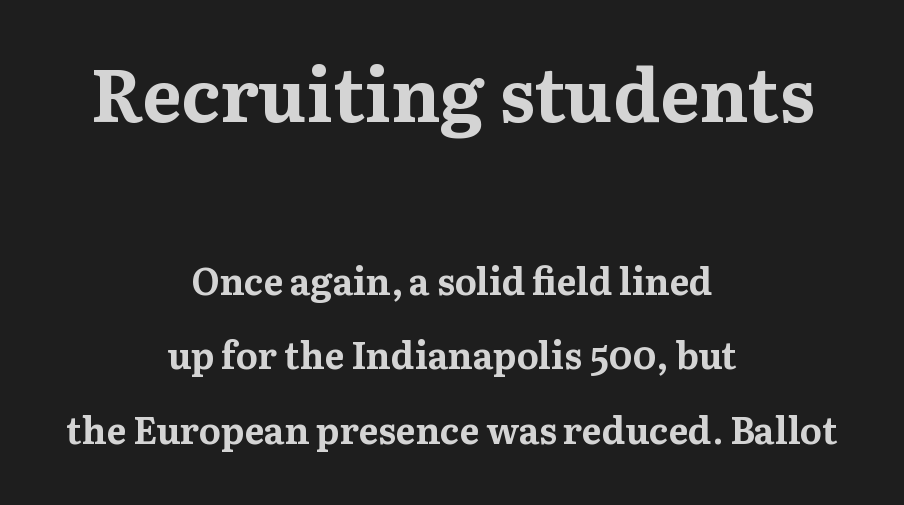
{"serif": "yes", "italic": "no", "bold": "yes", "weight": "bold", "width": "normal", "stroke_contrast": "medium", "x_height": "medium", "monospaced": "no", "underline": "no", "align": "center", "line_spacing": "loose", "line_spacing_ratio": 2.01, "letter_spacing": "normal", "letter_spacing_em": 0.0, "larger_block": "first", "size_ratio": 2.0, "glyph_px": 74}
